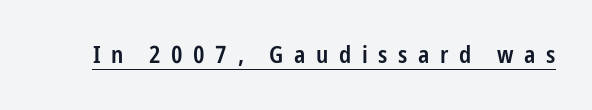
Q: Is the text bold? A: Semi-bold.
Q: Is the text italic (slanted)? A: No, it is upright.
Q: Is the text underlined? A: Yes.
Q: Is the spacing between letters normal or unusually wide? A: Unusually wide.
